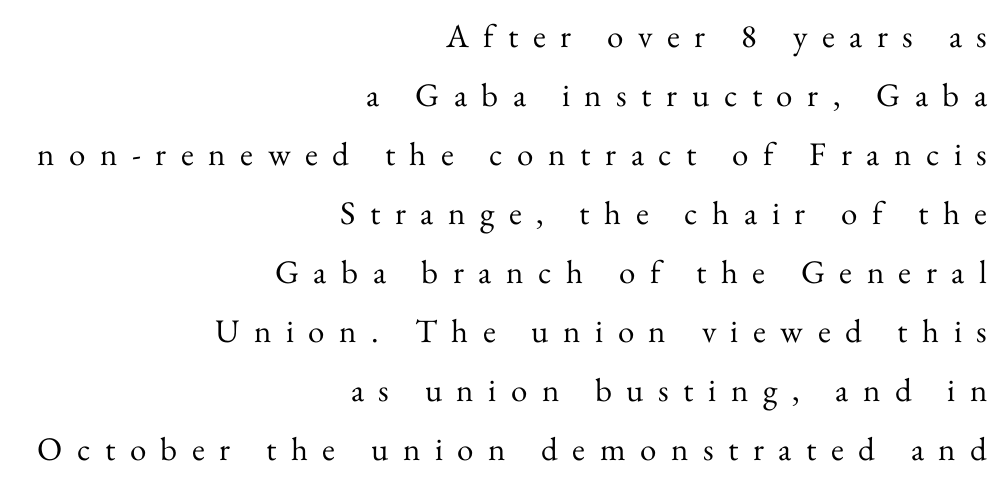
The image shows 33 px regular-weight serif type, upright; set right-aligned, line spacing 1.79x, unusually wide letter spacing (+0.44 em), not underlined; medium stroke contrast and a small x-height.
